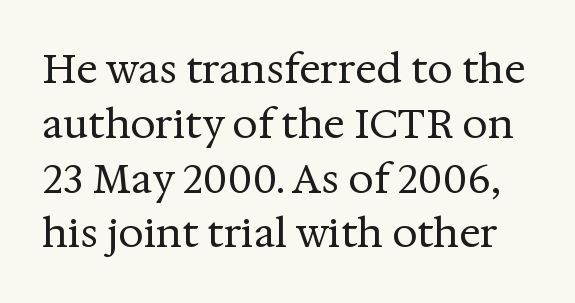
The image shows 40 px regular-weight serif type, upright; set normal line spacing (1.37x), normal letter spacing, not underlined; medium stroke contrast and a medium x-height.
